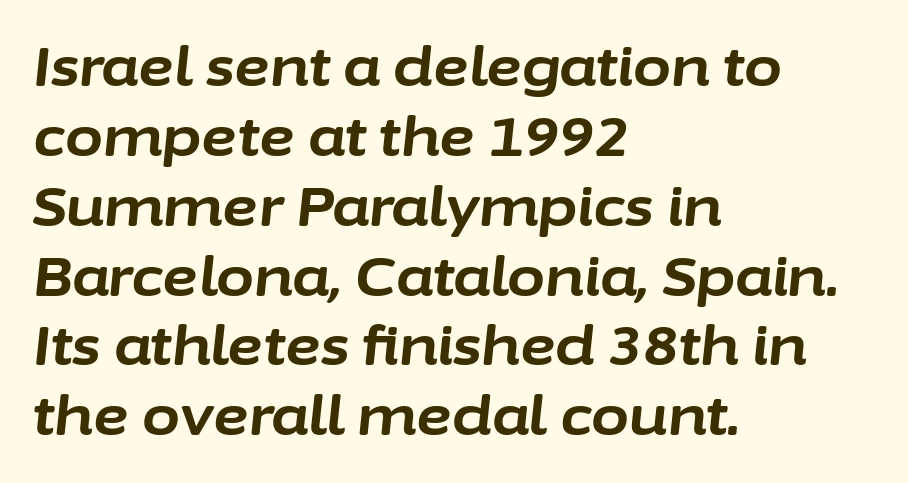
The image shows 55 px bold type, italic (leaning right); set left-aligned, normal line spacing (1.27x), normal letter spacing, not underlined; low stroke contrast and a medium x-height.
